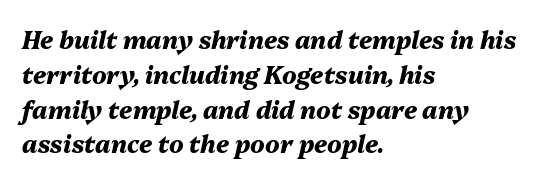
Is the type bold? Yes — the strokes are clearly thick and heavy. How are the letters spaced? Ordinarily, with no added tracking. This rendering uses left alignment, leaving the right contour irregular. Does the leading feel generous? No, just average. Rendered with sloped, italic letterforms.
